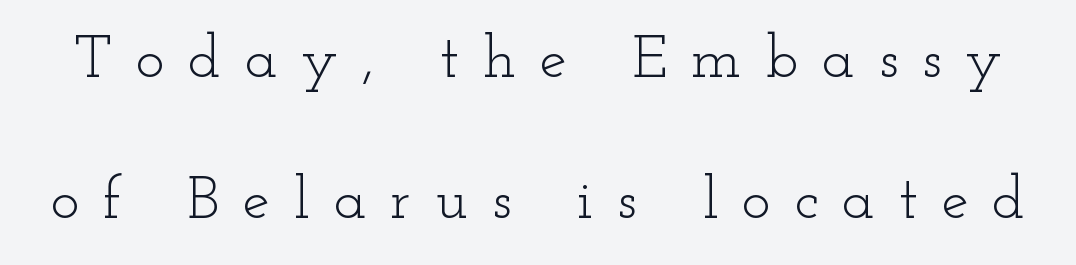
{"serif": "yes", "italic": "no", "bold": "no", "weight": "light", "width": "wide", "stroke_contrast": "low", "x_height": "small", "monospaced": "no", "underline": "no", "line_spacing": "loose", "line_spacing_ratio": 2.31, "letter_spacing": "wide", "letter_spacing_em": 0.39, "glyph_px": 61}
